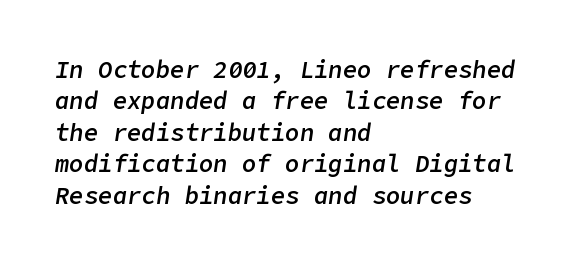
Tracking here is standard; glyphs follow each other at the usual distance. The axis of the letterforms is tilted away from vertical. Glance below the letters and you will spot only blank space. Summary of vertical rhythm: regular, with standard interline spacing.
